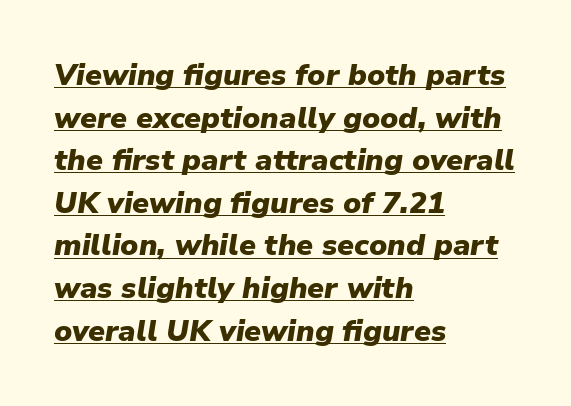
Q: Is the text bold? A: Yes.
Q: Is the text italic (slanted)? A: Yes, it leans right by about 9 degrees.
Q: Is the text underlined? A: Yes.
Q: How is the paragraph aligned? A: Left-aligned.
Q: Is the spacing between letters normal or unusually wide? A: Normal.
Q: Is the spacing between lines tight, normal or loose? A: Normal.
Q: Width (condensed, normal, or wide)? A: Normal.
Q: Stroke contrast? A: Low.
Q: x-height? A: Medium.
Q: Monospaced? A: No.
